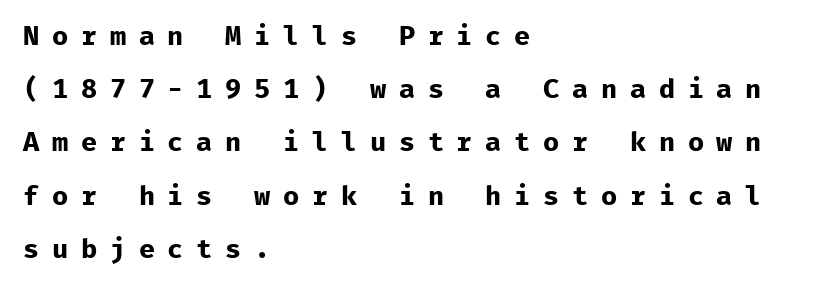
Honestly, the rows look like they've been pulled way apart. Quick note: not italic, upright. Someone cranked the tracking dial way up on this one. In terms of weight, the rendering is a true, heavy bold.
